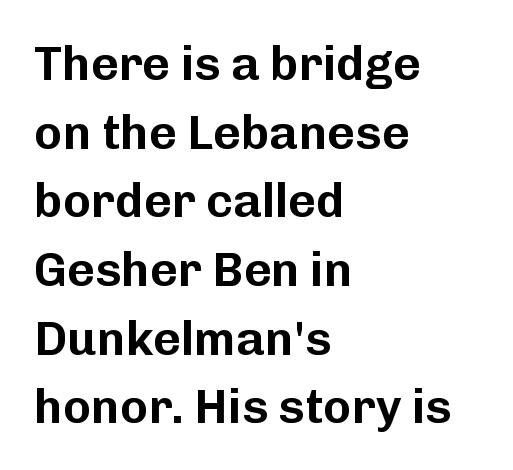
Q: Is the text italic (slanted)? A: No, it is upright.
Q: Is the typeface a serif or a sans-serif typeface? A: Sans-serif.
Q: Is the text underlined? A: No.
Q: How is the paragraph aligned? A: Left-aligned.
Q: Is the spacing between letters normal or unusually wide? A: Normal.
Q: Is the spacing between lines tight, normal or loose? A: Normal.
Q: Width (condensed, normal, or wide)? A: Normal.
Q: Stroke contrast? A: Low.
Q: x-height? A: Medium.
Q: Monospaced? A: No.
